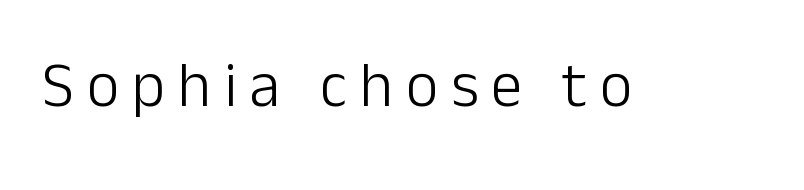
{"serif": "no", "italic": "no", "bold": "no", "weight": "light", "width": "normal", "stroke_contrast": "low", "x_height": "medium", "monospaced": "no", "underline": "no", "letter_spacing": "wide", "letter_spacing_em": 0.2, "glyph_px": 63}
